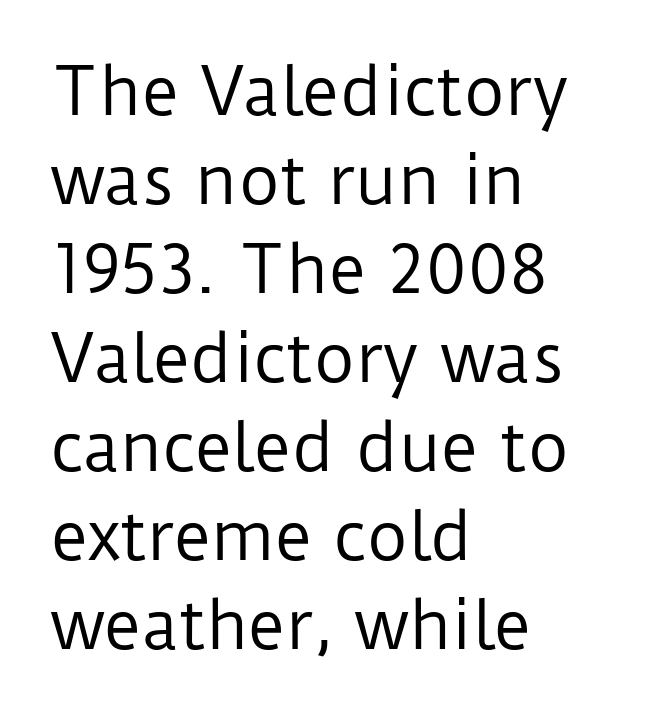
The image shows 64 px regular-weight sans-serif type, upright; set left-aligned, normal line spacing (1.39x), normal letter spacing, not underlined; low stroke contrast and a medium x-height.
